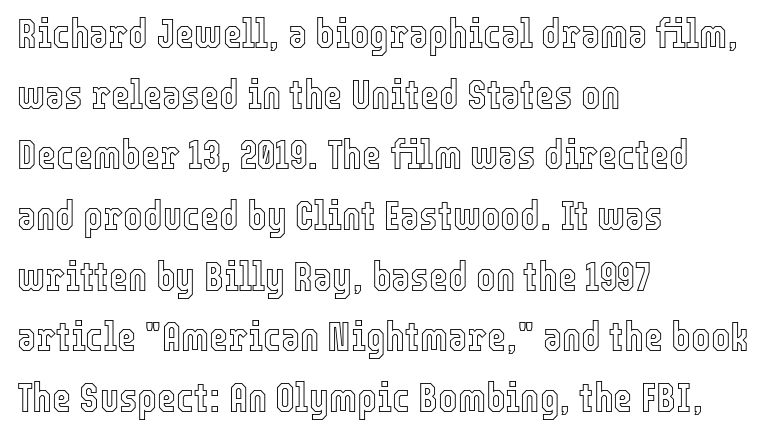
The image shows 41 px condensed type, upright; set left-aligned, normal line spacing (1.48x), normal letter spacing, not underlined; a medium x-height.
